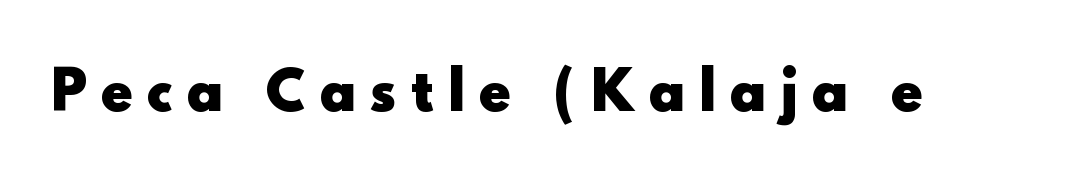
A typesetter would call this proportional, since set widths differ per character. You'd pick this weight for a headline — it's a proper bold. Vertical strokes here are truly vertical. The glyphs are unaccompanied by any horizontal stroke below them. The face used here is a sans, in the tradition of grotesques and geometrics. The rendering inserts visible extra space after every character.
